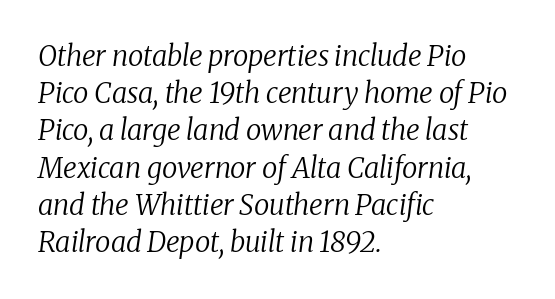
Q: Is the text bold? A: No.
Q: Is the text italic (slanted)? A: Yes, it leans right by about 8 degrees.
Q: Is the typeface a serif or a sans-serif typeface? A: Serif.
Q: Is the text underlined? A: No.
Q: How is the paragraph aligned? A: Left-aligned.
Q: Is the spacing between letters normal or unusually wide? A: Normal.
Q: Is the spacing between lines tight, normal or loose? A: Normal.
Q: Width (condensed, normal, or wide)? A: Normal.
Q: Stroke contrast? A: Low.
Q: x-height? A: Medium.
Q: Monospaced? A: No.
